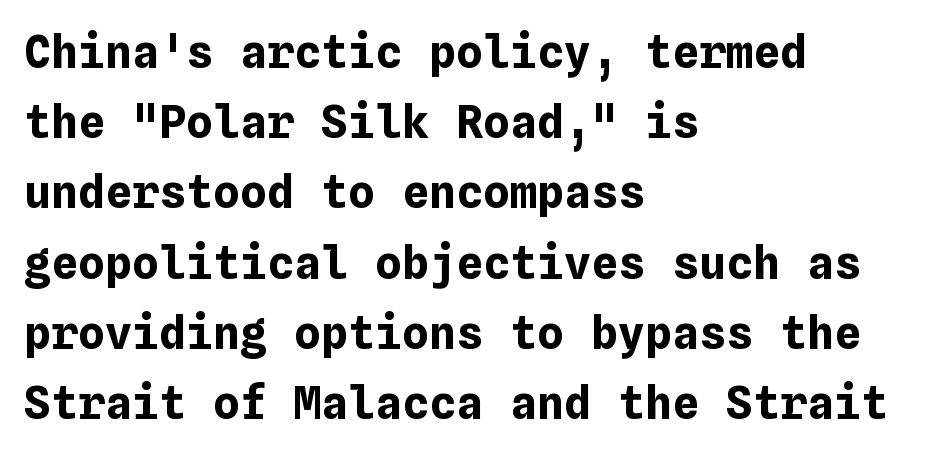
{"italic": "no", "bold": "yes", "weight": "bold", "width": "normal", "stroke_contrast": "low", "x_height": "medium", "underline": "no", "align": "left", "line_spacing": "normal", "line_spacing_ratio": 1.56, "letter_spacing": "normal", "letter_spacing_em": 0.0, "glyph_px": 45}
